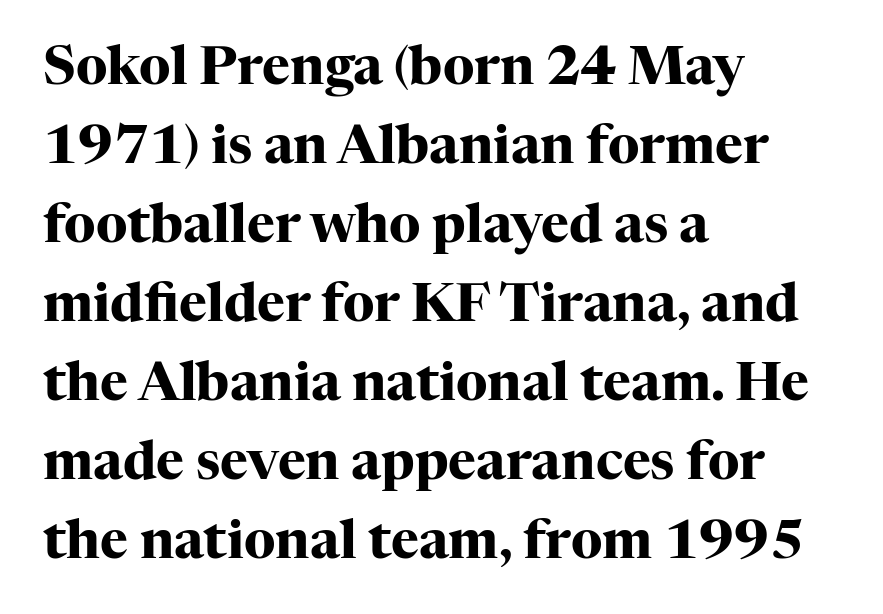
{"serif": "yes", "italic": "no", "bold": "yes", "weight": "heavy", "width": "normal", "stroke_contrast": "high", "x_height": "medium", "monospaced": "no", "underline": "no", "align": "left", "line_spacing": "normal", "line_spacing_ratio": 1.49, "letter_spacing": "normal", "letter_spacing_em": 0.0, "glyph_px": 53}
